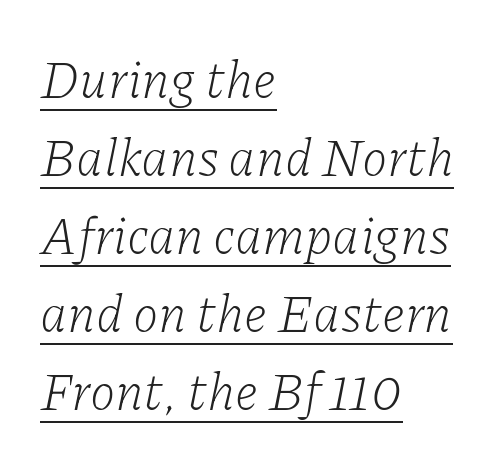
Style check: oblique. The paragraph shown leans on its left margin. Honestly, the row spacing looks completely unremarkable. This sample carries an underscore along the baseline area. Observe the serifs anchoring each vertical stroke in this sample. Letters have the restrained weight of plain body copy at most.
